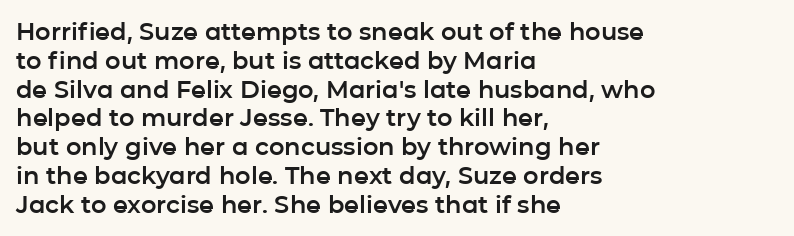
{"italic": "no", "underline": "no", "align": "left", "line_spacing_ratio": 1.2, "letter_spacing": "normal", "letter_spacing_em": 0.0, "glyph_px": 24}
